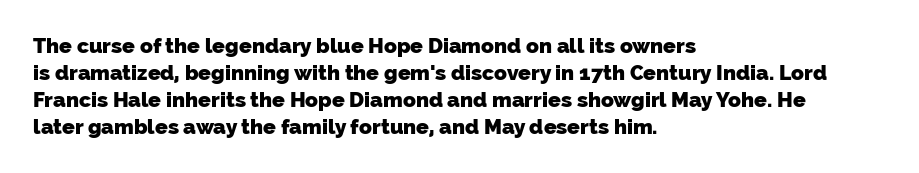
{"bold": "yes", "underline": "no", "align": "left", "line_spacing": "normal", "line_spacing_ratio": 1.29, "letter_spacing": "normal", "letter_spacing_em": 0.0, "glyph_px": 21}
